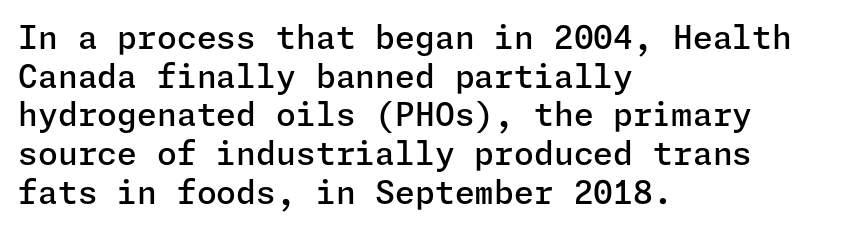
The image shows 32 px semibold sans-serif type, upright; set left-aligned, line spacing 1.21x, normal letter spacing, not underlined; low stroke contrast and a medium x-height.
